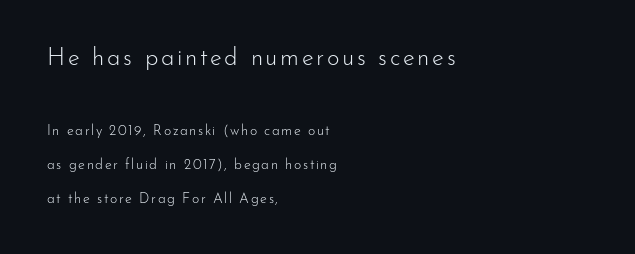
Q: Is the text bold? A: No.
Q: Is the text italic (slanted)? A: No, it is upright.
Q: Is the text underlined? A: No.
Q: How is the paragraph aligned? A: Left-aligned.
Q: Is the spacing between lines tight, normal or loose? A: Loose.
Q: Which block of text is set in a larger size, the first (top) or the second (bottom)? A: The first (top) one.
